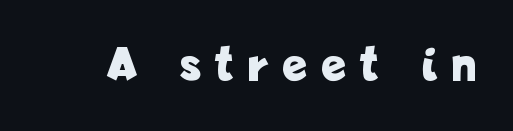
Q: Is the text bold? A: Yes.
Q: Is the text italic (slanted)? A: No, it is upright.
Q: Is the typeface a serif or a sans-serif typeface? A: Sans-serif.
Q: Is the text underlined? A: No.
Q: Is the spacing between letters normal or unusually wide? A: Unusually wide.
Q: Width (condensed, normal, or wide)? A: Condensed.
Q: Stroke contrast? A: Low.
Q: x-height? A: Medium.
Q: Monospaced? A: No.
